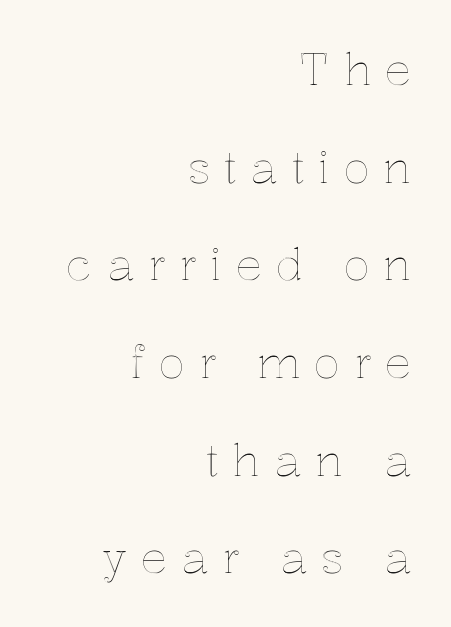
The image shows 44 px text type, upright; set right-aligned, loose line spacing (2.22x), unusually wide letter spacing (+0.31 em), not underlined; a medium x-height.
